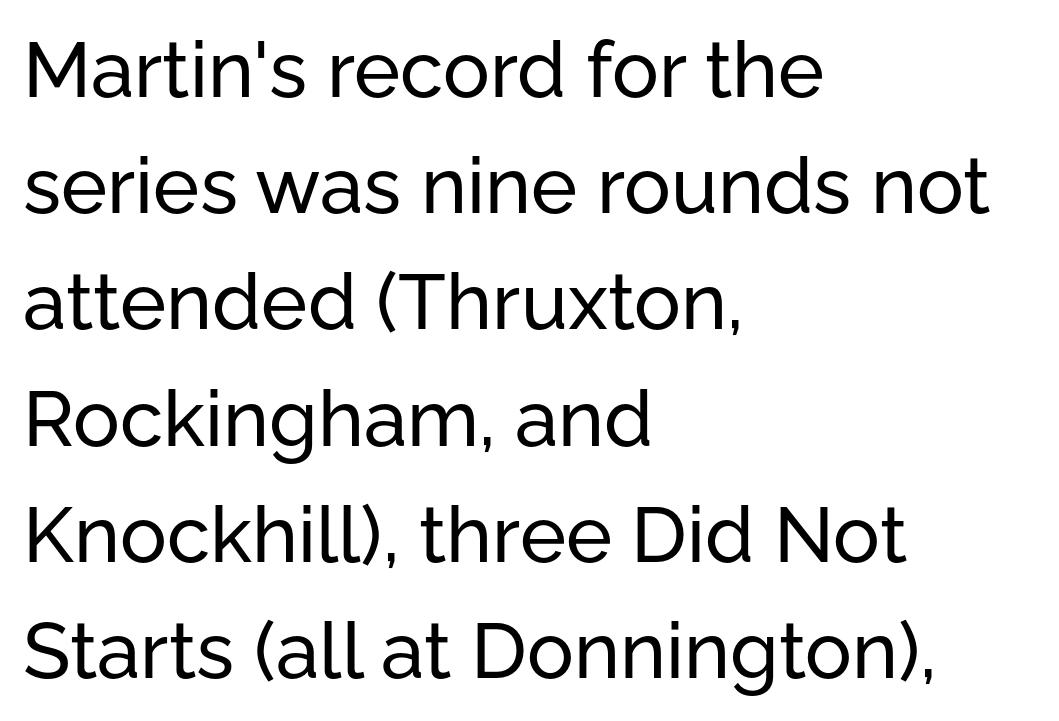
The image shows 78 px sans-serif type, upright; set left-aligned, normal line spacing (1.49x), normal letter spacing, not underlined; low stroke contrast and a medium x-height.
